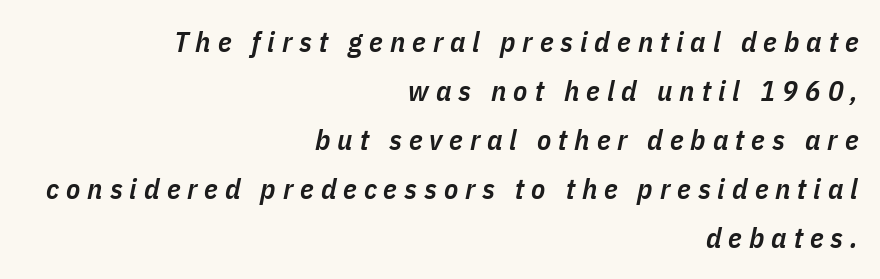
Q: Is the text bold? A: Semi-bold.
Q: Is the text italic (slanted)? A: Yes, it leans right by about 11 degrees.
Q: Is the text underlined? A: No.
Q: How is the paragraph aligned? A: Right-aligned.
Q: Is the spacing between letters normal or unusually wide? A: Unusually wide.
Q: Is the spacing between lines tight, normal or loose? A: Normal.
Q: Width (condensed, normal, or wide)? A: Condensed.
Q: Stroke contrast? A: Low.
Q: x-height? A: Medium.
Q: Monospaced? A: No.
